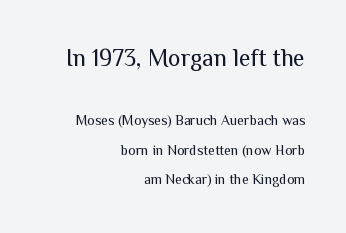
Q: Is the text bold? A: No.
Q: Is the text italic (slanted)? A: No, it is upright.
Q: Is the text underlined? A: No.
Q: How is the paragraph aligned? A: Right-aligned.
Q: Is the spacing between letters normal or unusually wide? A: Normal.
Q: Is the spacing between lines tight, normal or loose? A: Loose.
Q: Which block of text is set in a larger size, the first (top) or the second (bottom)? A: The first (top) one.
